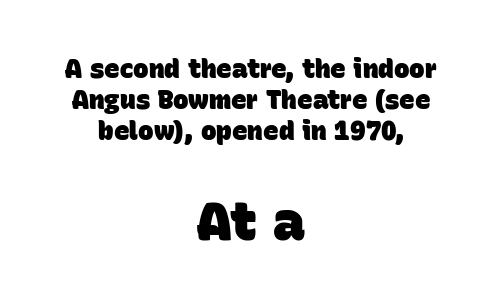
{"serif": "no", "bold": "yes", "weight": "heavy", "width": "normal", "stroke_contrast": "low", "x_height": "large", "monospaced": "no", "underline": "no", "align": "center", "line_spacing_ratio": 1.2, "letter_spacing": "normal", "letter_spacing_em": 0.0, "larger_block": "second", "size_ratio": 2.04, "glyph_px": 53}
